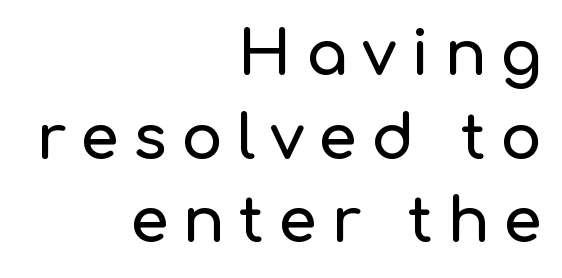
{"serif": "no", "italic": "no", "width": "normal", "stroke_contrast": "low", "x_height": "medium", "monospaced": "no", "underline": "no", "align": "right", "line_spacing": "normal", "line_spacing_ratio": 1.35, "letter_spacing": "wide", "letter_spacing_em": 0.23, "glyph_px": 62}
